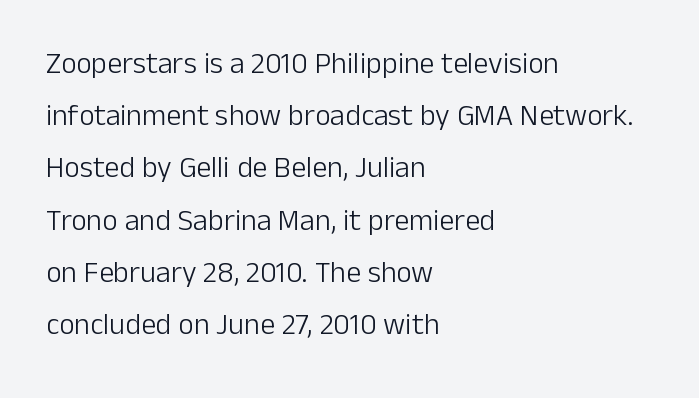
{"serif": "no", "italic": "no", "bold": "no", "weight": "light", "width": "normal", "stroke_contrast": "low", "x_height": "medium", "monospaced": "no", "underline": "no", "align": "left", "line_spacing_ratio": 1.74, "letter_spacing": "normal", "letter_spacing_em": 0.0, "glyph_px": 30}
